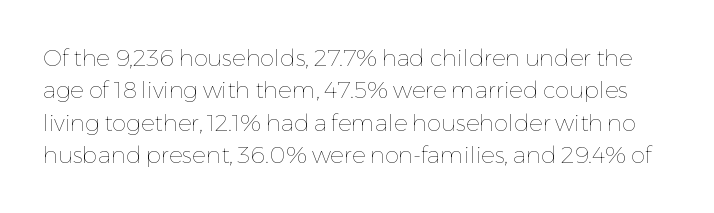
Q: Is the text bold? A: No.
Q: Is the text italic (slanted)? A: No, it is upright.
Q: Is the text underlined? A: No.
Q: Is the spacing between letters normal or unusually wide? A: Normal.
Q: Is the spacing between lines tight, normal or loose? A: Normal.
